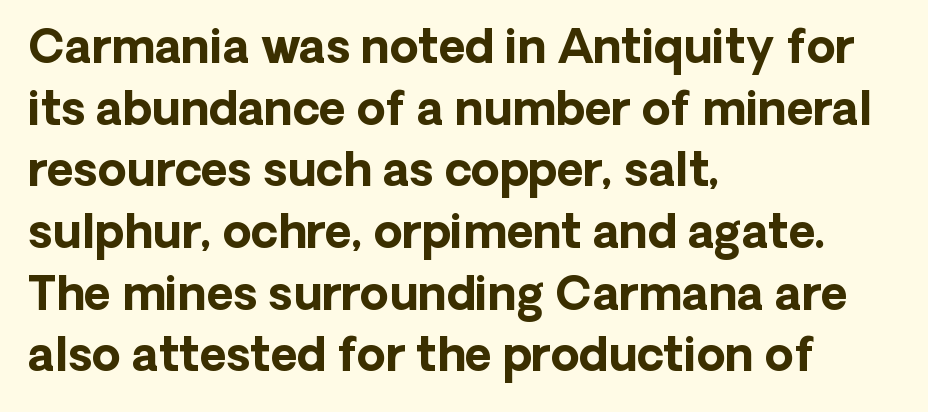
Quick note: underline off. This block has exactly the height ordinary leading produces. The font is running at its bold setting. Leftover space on each line is placed entirely after the last word. Proportional: the letters do not fall into vertical columns.
